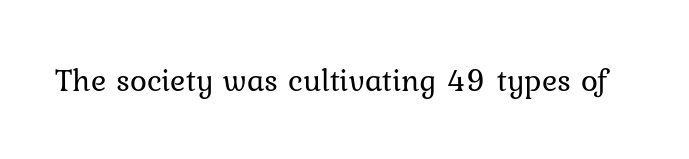
{"italic": "no", "bold": "no", "weight": "regular", "width": "normal", "stroke_contrast": "low", "x_height": "medium", "monospaced": "no", "underline": "no", "letter_spacing": "normal", "letter_spacing_em": 0.0, "glyph_px": 32}
